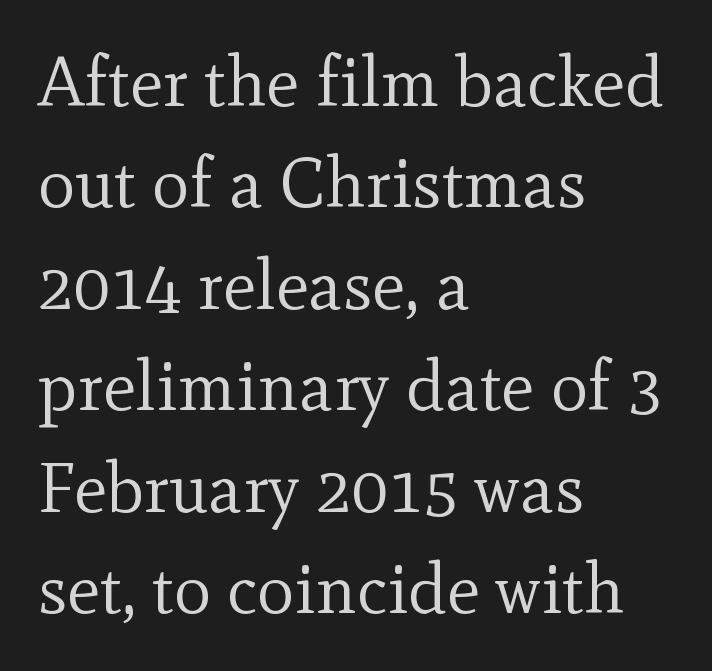
Regular leading. Teacher's note: observe the even left margin — that is flush-left alignment. The typeface chosen for these lines features serifs. Unmarked baselines from the first word to the last.
